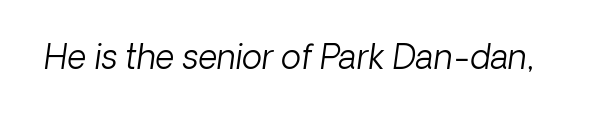
{"italic": "yes", "lean": "right", "slant_degrees": 8, "bold": "no", "weight": "light", "width": "normal", "stroke_contrast": "low", "x_height": "medium", "monospaced": "no", "underline": "no", "letter_spacing": "normal", "letter_spacing_em": 0.0, "glyph_px": 33}
